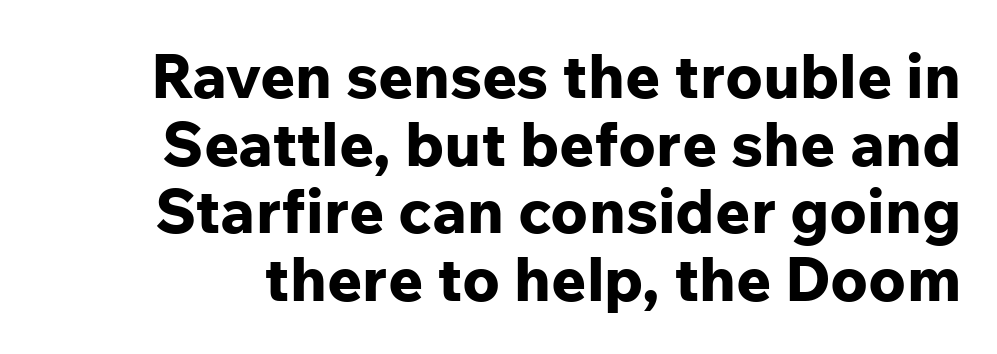
{"serif": "no", "italic": "no", "bold": "yes", "weight": "bold", "width": "normal", "stroke_contrast": "low", "x_height": "medium", "monospaced": "no", "underline": "no", "line_spacing": "tight", "line_spacing_ratio": 1.11, "letter_spacing": "normal", "letter_spacing_em": 0.0, "glyph_px": 61}
